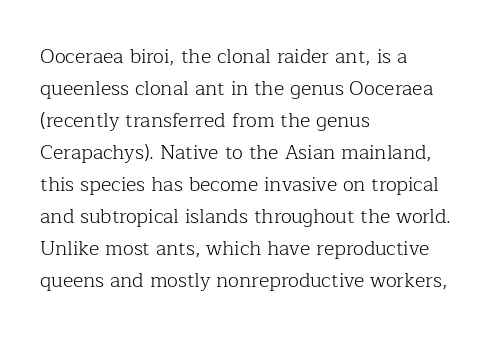
Caption: standard tracking, unaltered. The line-height multiplier appears to be the usual default. Type without underlining. This sample uses an upright cut, with every glyph sitting square on the baseline. This rendering uses left alignment, leaving the right contour irregular. The characters are drawn with everyday or finer stroke widths.
